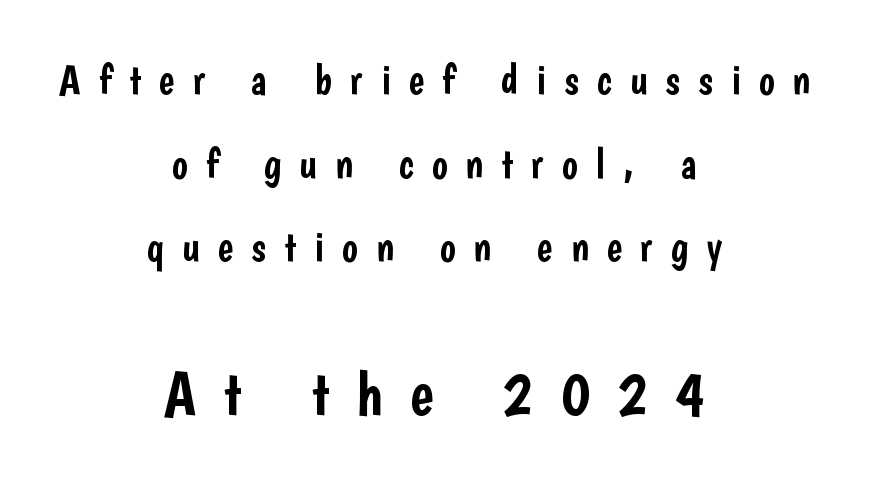
Words appear elongated and porous because spacing is wide. Characters remain perfectly vertical along every line. Varying glyph widths throughout — classic text-font behaviour. The setting favours the middle, as headings and verse often do. Unlike a traditional serif, this face leaves its strokes unadorned.
